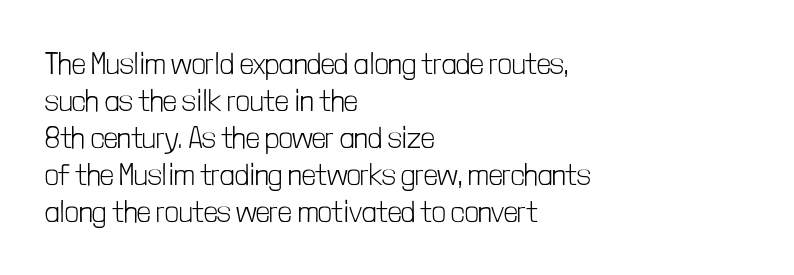
Q: Is the text bold? A: No.
Q: Is the text italic (slanted)? A: No, it is upright.
Q: Is the typeface a serif or a sans-serif typeface? A: Sans-serif.
Q: Is the text underlined? A: No.
Q: How is the paragraph aligned? A: Left-aligned.
Q: Is the spacing between letters normal or unusually wide? A: Normal.
Q: Width (condensed, normal, or wide)? A: Condensed.
Q: Stroke contrast? A: Low.
Q: x-height? A: Medium.
Q: Monospaced? A: No.
